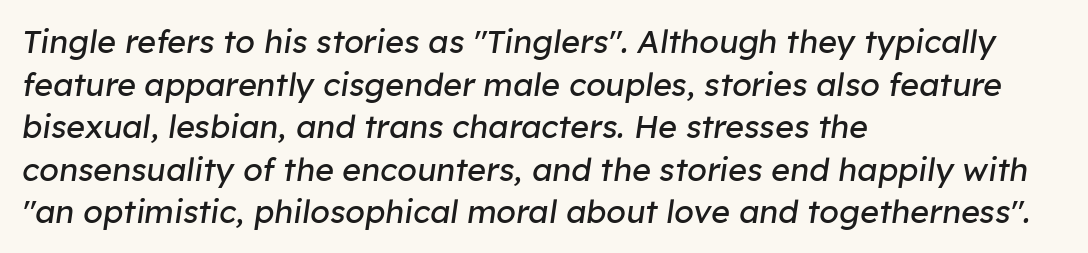
Q: Is the text bold? A: No.
Q: Is the text italic (slanted)? A: Yes, it leans right by about 8 degrees.
Q: Is the text underlined? A: No.
Q: How is the paragraph aligned? A: Left-aligned.
Q: Is the spacing between letters normal or unusually wide? A: Normal.
Q: Is the spacing between lines tight, normal or loose? A: Normal.
Q: Width (condensed, normal, or wide)? A: Normal.
Q: Stroke contrast? A: Low.
Q: x-height? A: Medium.
Q: Monospaced? A: No.
